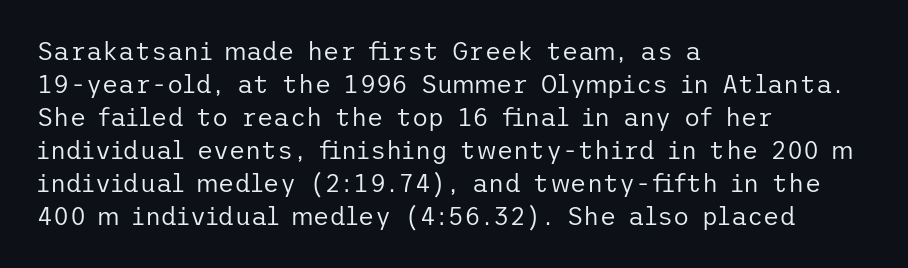
Q: Is the text bold? A: No.
Q: Is the text italic (slanted)? A: No, it is upright.
Q: Is the text underlined? A: No.
Q: How is the paragraph aligned? A: Left-aligned.
Q: Is the spacing between letters normal or unusually wide? A: Normal.
Q: Is the spacing between lines tight, normal or loose? A: Normal.
